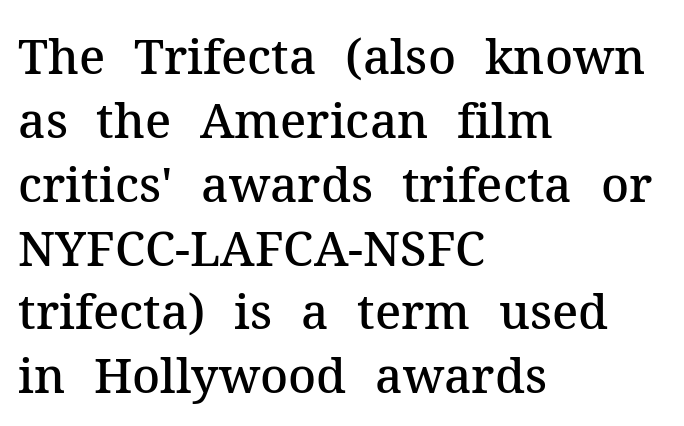
The image shows 48 px semibold serif type, upright; set left-aligned, normal line spacing (1.33x), normal letter spacing, not underlined; medium stroke contrast and a medium x-height.
